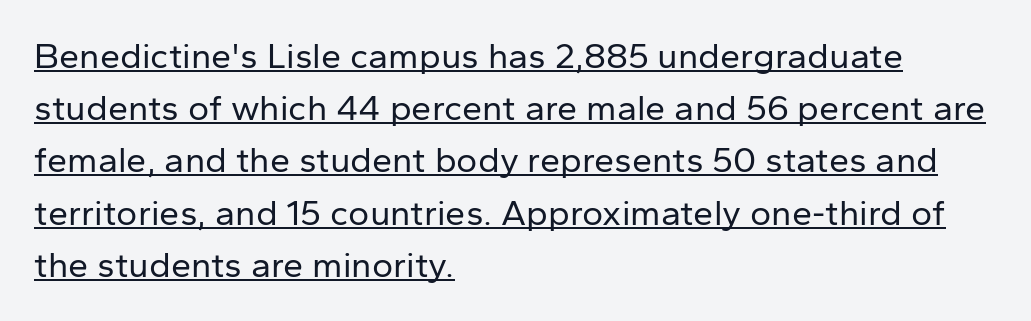
The image shows 36 px regular-weight sans-serif type, upright; set left-aligned, normal line spacing (1.45x), normal letter spacing, underlined; low stroke contrast and a medium x-height.
